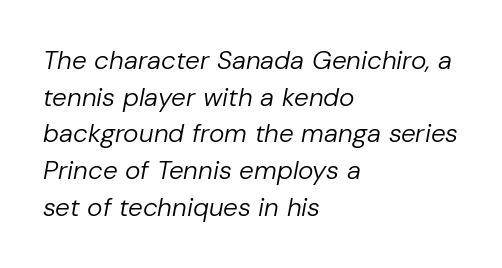
Q: Is the text bold? A: No.
Q: Is the text italic (slanted)? A: Yes, it leans right by about 10 degrees.
Q: Is the text underlined? A: No.
Q: How is the paragraph aligned? A: Left-aligned.
Q: Is the spacing between letters normal or unusually wide? A: Normal.
Q: Is the spacing between lines tight, normal or loose? A: Normal.
